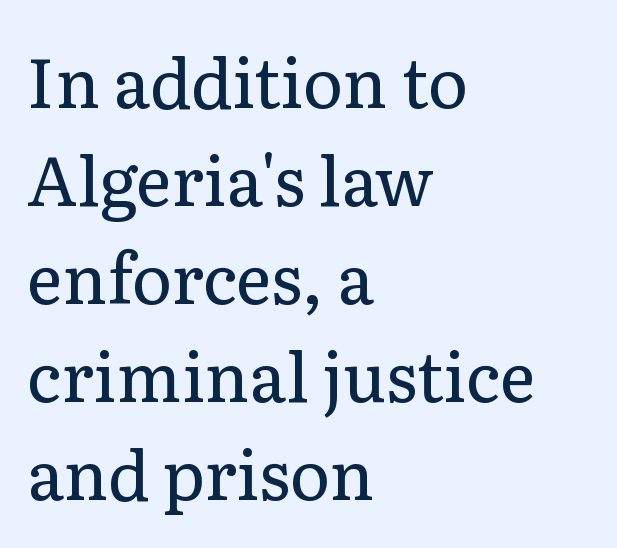
The image shows 68 px regular-weight serif type, upright; set left-aligned, normal line spacing (1.44x), normal letter spacing, not underlined; low stroke contrast and a medium x-height.
